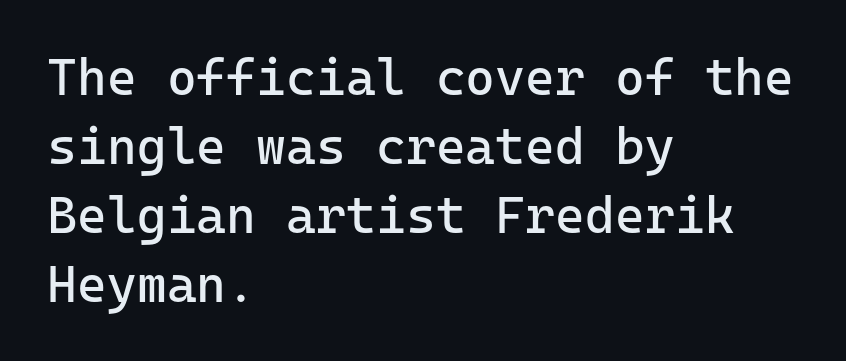
The image shows 51 px regular-weight sans-serif type, upright, monospaced; set left-aligned, normal line spacing (1.35x), normal letter spacing, not underlined; low stroke contrast and a medium x-height.
